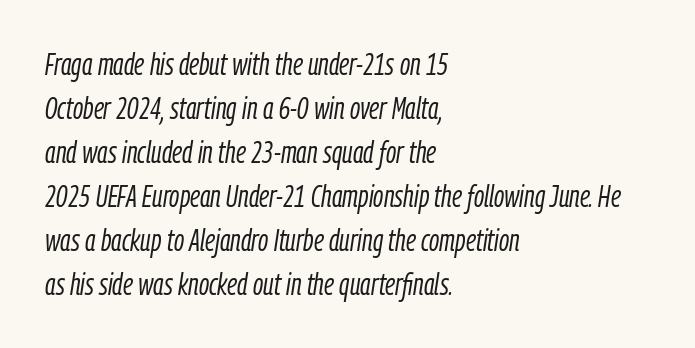
{"italic": "yes", "lean": "right", "slant_degrees": 9, "bold": "no", "weight": "light", "width": "condensed", "stroke_contrast": "low", "x_height": "medium", "monospaced": "no", "underline": "no", "align": "left", "line_spacing": "normal", "line_spacing_ratio": 1.47, "letter_spacing": "normal", "letter_spacing_em": 0.0, "glyph_px": 30}
